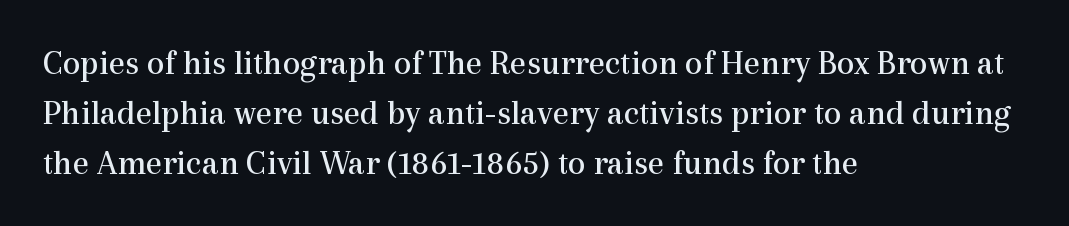
Q: Is the text bold? A: No.
Q: Is the text italic (slanted)? A: No, it is upright.
Q: Is the typeface a serif or a sans-serif typeface? A: Serif.
Q: Is the text underlined? A: No.
Q: How is the paragraph aligned? A: Left-aligned.
Q: Is the spacing between letters normal or unusually wide? A: Normal.
Q: Is the spacing between lines tight, normal or loose? A: Normal.
Q: Width (condensed, normal, or wide)? A: Normal.
Q: x-height? A: Medium.
Q: Monospaced? A: No.
